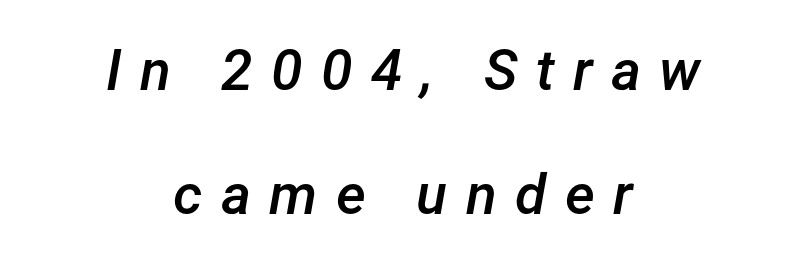
The glyphs have the mass of a demibold cut, below bold. You could not count columns in this text — the font is proportionally spaced. This sample trades compactness for vertical openness between lines. Someone cranked the tracking dial way up on this one.
